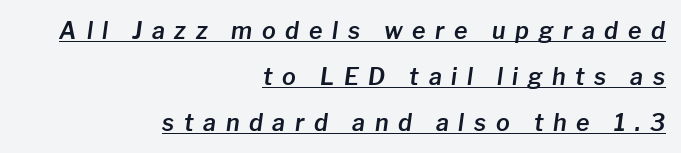
The image shows 23 px text type, italic (leaning right); set right-aligned, loose line spacing (2.0x), unusually wide letter spacing (+0.42 em), underlined.
